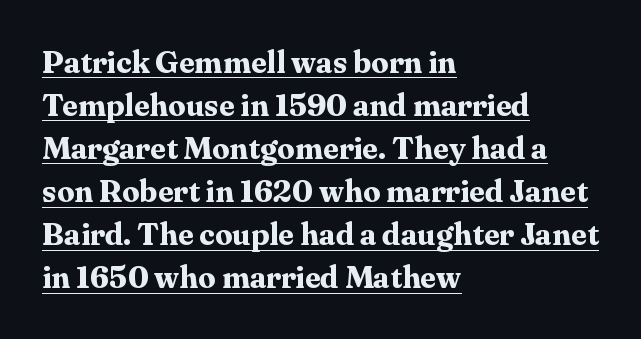
Q: Is the text bold? A: Yes.
Q: Is the text italic (slanted)? A: No, it is upright.
Q: Is the typeface a serif or a sans-serif typeface? A: Serif.
Q: Is the text underlined? A: Yes.
Q: How is the paragraph aligned? A: Left-aligned.
Q: Is the spacing between letters normal or unusually wide? A: Normal.
Q: Is the spacing between lines tight, normal or loose? A: Normal.
Q: Width (condensed, normal, or wide)? A: Normal.
Q: Stroke contrast? A: Medium.
Q: x-height? A: Medium.
Q: Monospaced? A: No.
